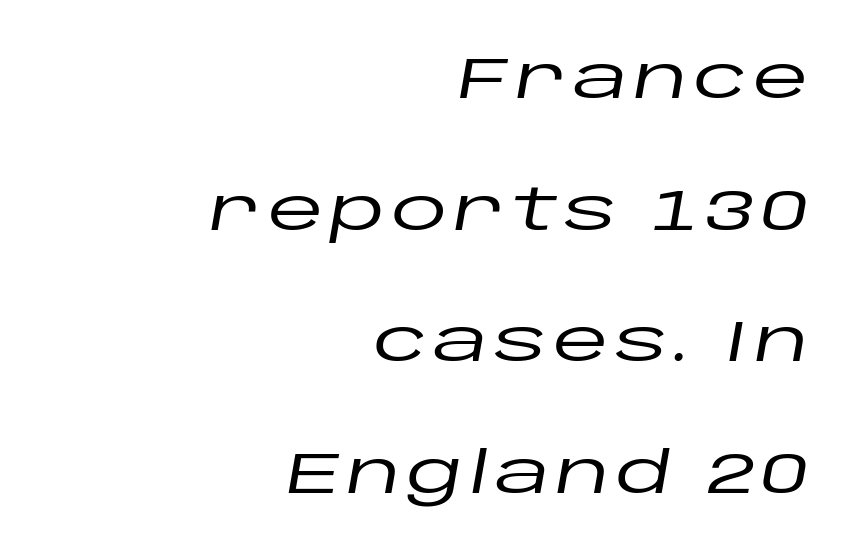
The image shows 57 px wide type, italic (leaning right); set right-aligned, loose line spacing (2.31x), not underlined; low stroke contrast and a large x-height.
